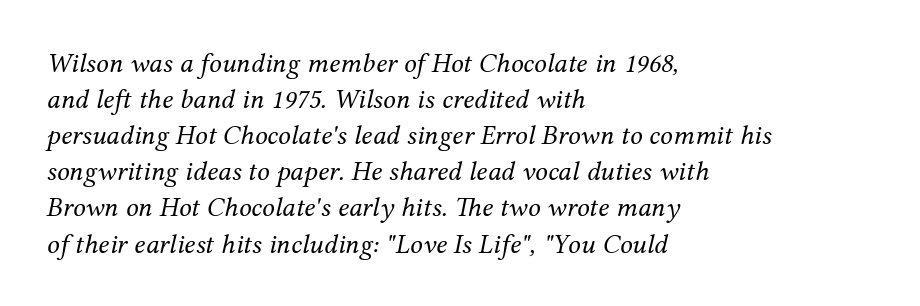
The image shows 28 px regular-weight serif type, italic (leaning right); set left-aligned, normal line spacing (1.29x), normal letter spacing, not underlined; medium stroke contrast and a medium x-height.
